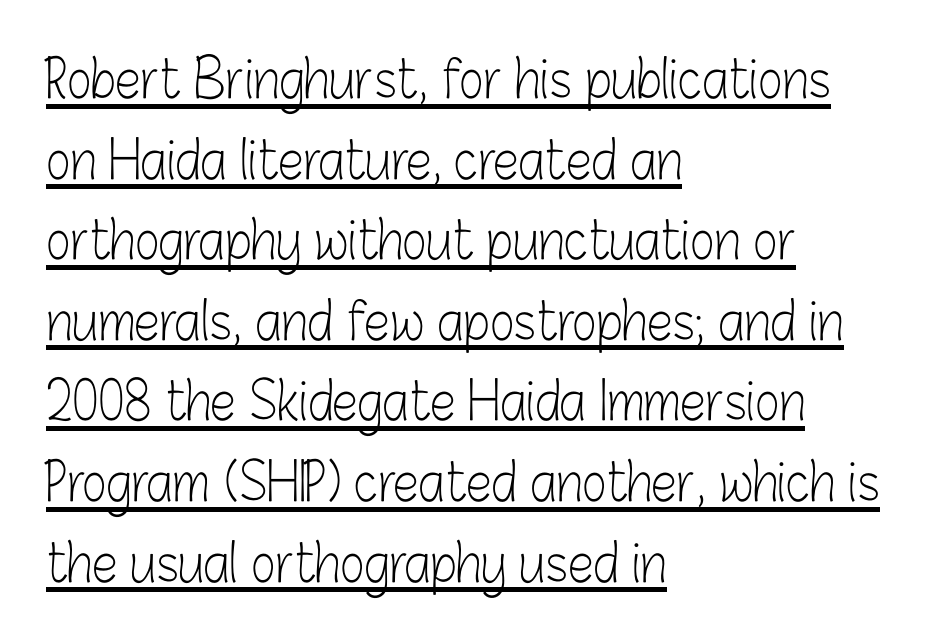
Q: Is the text bold? A: No.
Q: Is the text italic (slanted)? A: No, it is upright.
Q: Is the typeface a serif or a sans-serif typeface? A: Sans-serif.
Q: Is the text underlined? A: Yes.
Q: How is the paragraph aligned? A: Left-aligned.
Q: Is the spacing between letters normal or unusually wide? A: Normal.
Q: Is the spacing between lines tight, normal or loose? A: Normal.
Q: Width (condensed, normal, or wide)? A: Condensed.
Q: Stroke contrast? A: Low.
Q: x-height? A: Medium.
Q: Monospaced? A: No.
